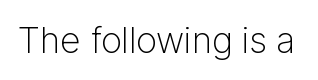
Each letter's strokes conclude bluntly, with no projecting serifs. Does the lettering tilt? It doesn't — this is upright. These lines are rendered in a variable-pitch font. The space directly below the letters is spotless.
